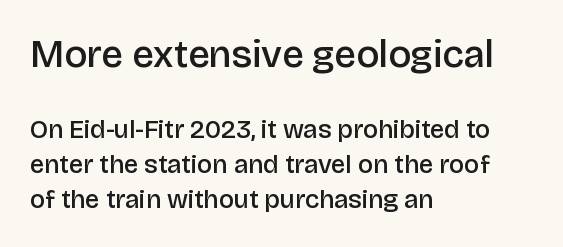
The image shows 39 px semibold sans-serif type, upright; set left-aligned, normal line spacing (1.34x), normal letter spacing, not underlined; the first (top) block is 1.5x larger; low stroke contrast and a large x-height.
